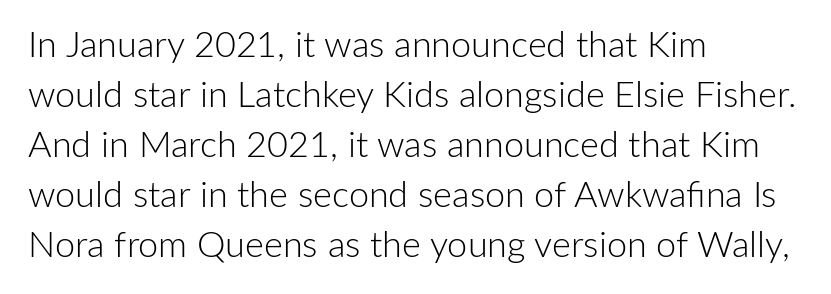
If you drew a ruler down the left edge, every line would touch it. The strip under each line holds only bare page. It's the straight-up-and-down kind of type. How are the letters spaced? Ordinarily, with no added tracking. Look at the bottom of the vertical strokes: they stop flat, with no serifs.
